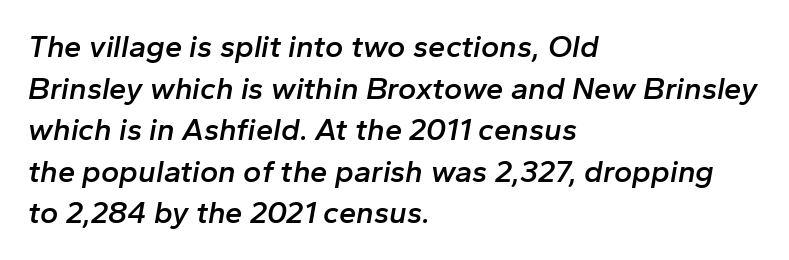
The image shows 31 px semibold type, italic (leaning right); set left-aligned, normal line spacing (1.34x), normal letter spacing, not underlined; low stroke contrast and a medium x-height.
